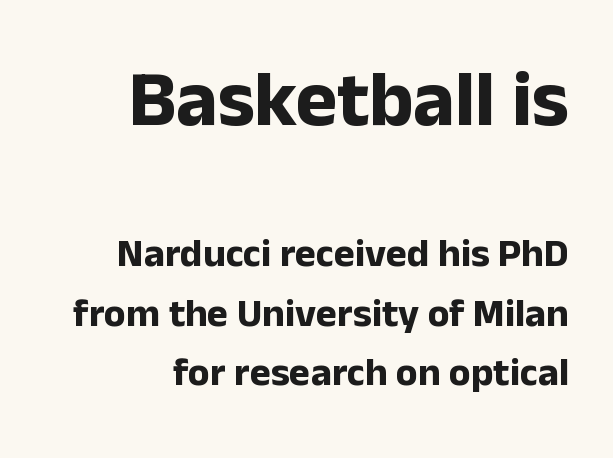
The strokes are fattened all the way to bold. Beneath every word, the page is bare. Summary of vertical rhythm: regular, with standard interline spacing. A typesetter would mark this as roman, not italic. These lines are set flush right with a ragged left edge. Unlike a traditional serif, this face leaves its strokes unadorned.
